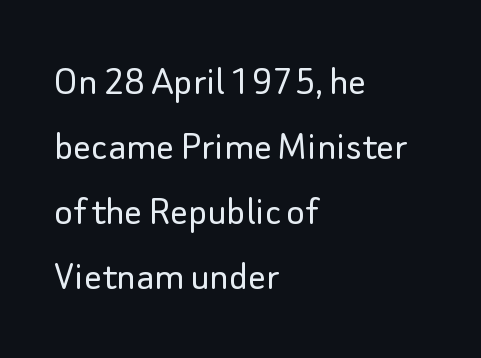
Q: Is the text bold? A: No.
Q: Is the text italic (slanted)? A: No, it is upright.
Q: Is the typeface a serif or a sans-serif typeface? A: Sans-serif.
Q: Is the text underlined? A: No.
Q: How is the paragraph aligned? A: Left-aligned.
Q: Is the spacing between letters normal or unusually wide? A: Normal.
Q: Is the spacing between lines tight, normal or loose? A: Normal.
Q: Width (condensed, normal, or wide)? A: Normal.
Q: Stroke contrast? A: Low.
Q: x-height? A: Small.
Q: Monospaced? A: No.
